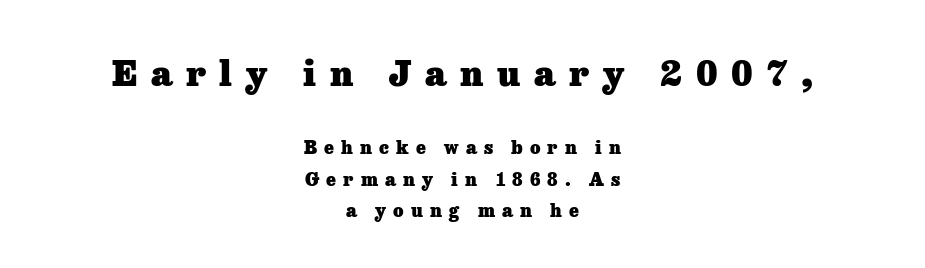
The image shows 35 px heavy serif type, upright; set centered, line spacing 1.75x, unusually wide letter spacing (+0.39 em), not underlined; the first (top) block is 1.94x larger; low stroke contrast and a medium x-height.
